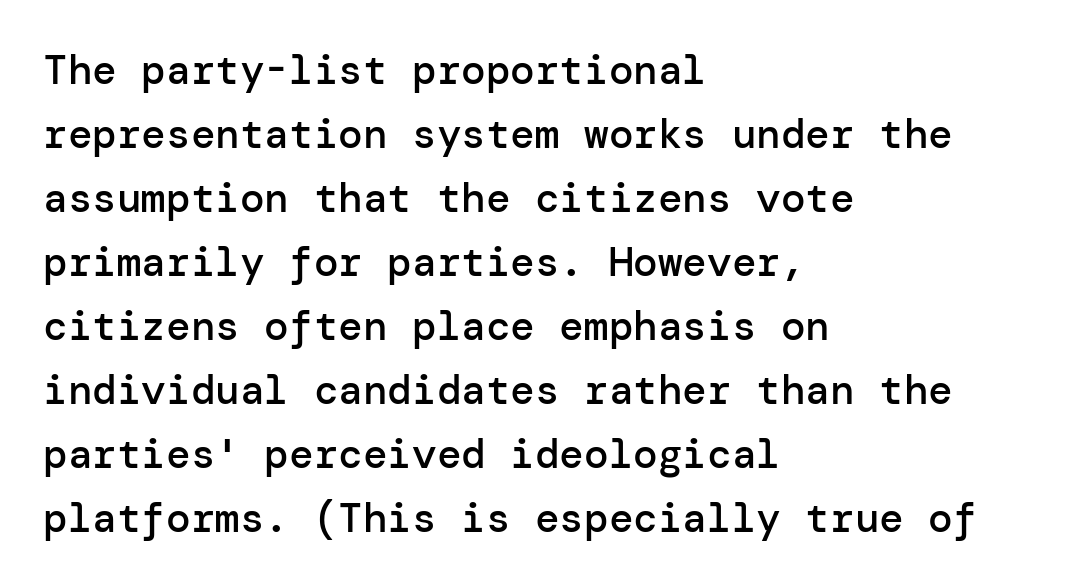
Q: Is the text bold? A: Semi-bold.
Q: Is the text italic (slanted)? A: No, it is upright.
Q: Is the typeface a serif or a sans-serif typeface? A: Sans-serif.
Q: Is the text underlined? A: No.
Q: How is the paragraph aligned? A: Left-aligned.
Q: Is the spacing between letters normal or unusually wide? A: Normal.
Q: Is the spacing between lines tight, normal or loose? A: Normal.
Q: Width (condensed, normal, or wide)? A: Normal.
Q: Stroke contrast? A: Low.
Q: x-height? A: Medium.
